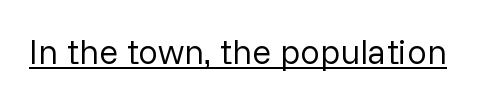
The image shows 35 px regular-weight sans-serif type, upright; set normal letter spacing, underlined; low stroke contrast and a medium x-height.
